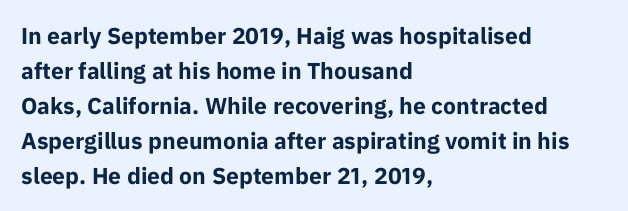
{"italic": "no", "bold": "yes", "underline": "no", "align": "left", "line_spacing": "normal", "line_spacing_ratio": 1.52, "letter_spacing": "normal", "letter_spacing_em": 0.0, "glyph_px": 23}
